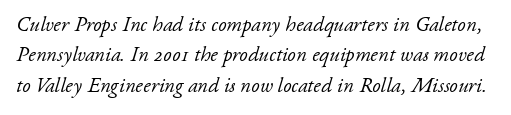
{"italic": "yes", "lean": "right", "slant_degrees": 17, "bold": "no", "underline": "no", "line_spacing": "normal", "line_spacing_ratio": 1.45, "letter_spacing": "normal", "letter_spacing_em": 0.0, "glyph_px": 21}
